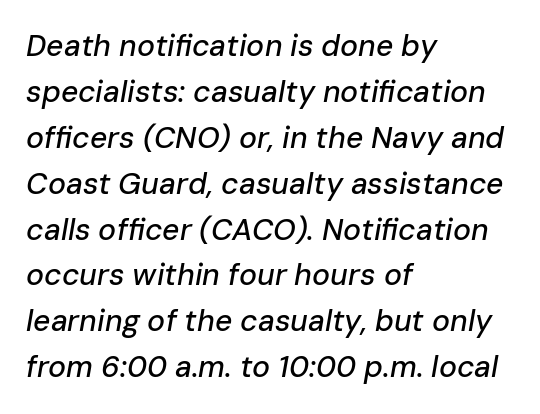
Q: Is the text italic (slanted)? A: Yes, it leans right by about 10 degrees.
Q: Is the text underlined? A: No.
Q: How is the paragraph aligned? A: Left-aligned.
Q: Is the spacing between letters normal or unusually wide? A: Normal.
Q: Is the spacing between lines tight, normal or loose? A: Normal.
Q: Width (condensed, normal, or wide)? A: Normal.
Q: Stroke contrast? A: Low.
Q: x-height? A: Medium.
Q: Monospaced? A: No.
